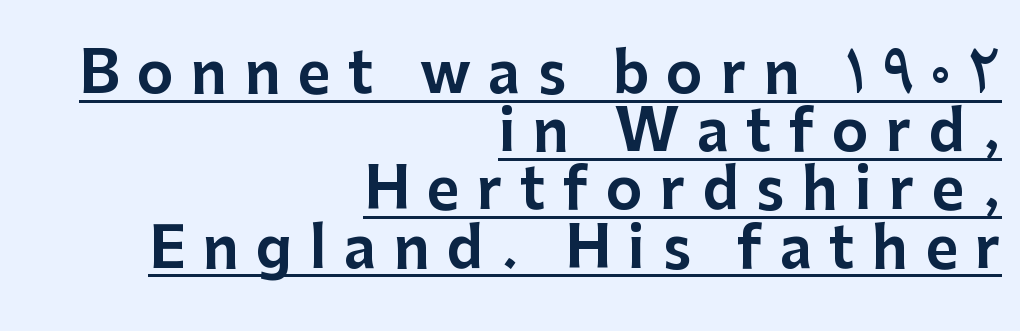
Stroke terminals: plain, sans-serif. The gaps between neighbouring characters are conspicuously large. In designer terms, the underline attribute is active on this setting. Varying glyph widths throughout — classic text-font behaviour. This rendering uses right alignment, leaving the left contour irregular. The type sits square on the baseline with zero lean.
